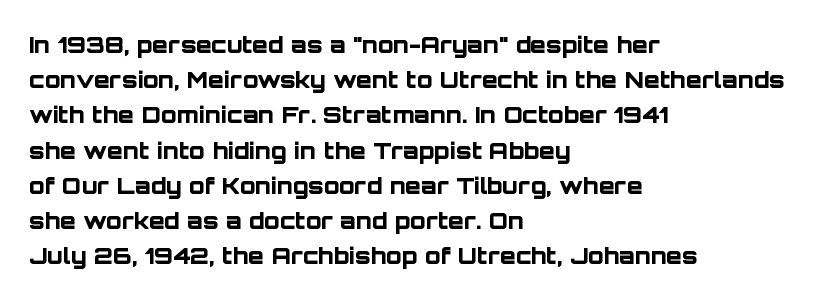
Q: Is the text bold? A: Yes.
Q: Is the text italic (slanted)? A: No, it is upright.
Q: Is the text underlined? A: No.
Q: How is the paragraph aligned? A: Left-aligned.
Q: Is the spacing between letters normal or unusually wide? A: Normal.
Q: Is the spacing between lines tight, normal or loose? A: Normal.
